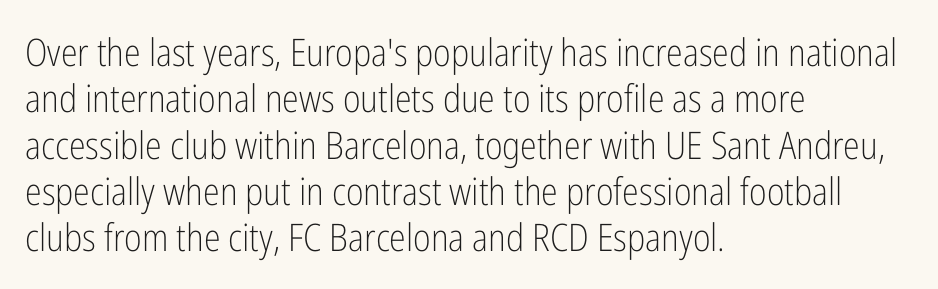
{"serif": "no", "italic": "no", "bold": "no", "weight": "light", "width": "condensed", "stroke_contrast": "low", "x_height": "medium", "monospaced": "no", "underline": "no", "align": "left", "line_spacing_ratio": 1.22, "letter_spacing": "normal", "letter_spacing_em": 0.0, "glyph_px": 38}
